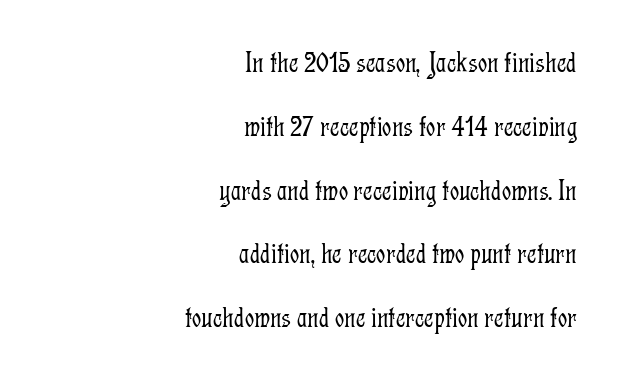
Examine the stroke ends and you'll spot serifs. Glance below the letters and you will spot only blank space. How would I describe the line gaps? Wide and relaxed. Unbolded letterforms with no extra heft.
